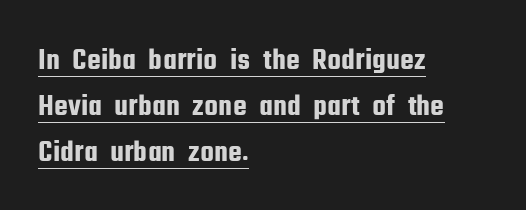
The image shows 31 px condensed sans-serif type, upright; set left-aligned, normal line spacing (1.48x), normal letter spacing, underlined; low stroke contrast and a medium x-height.
